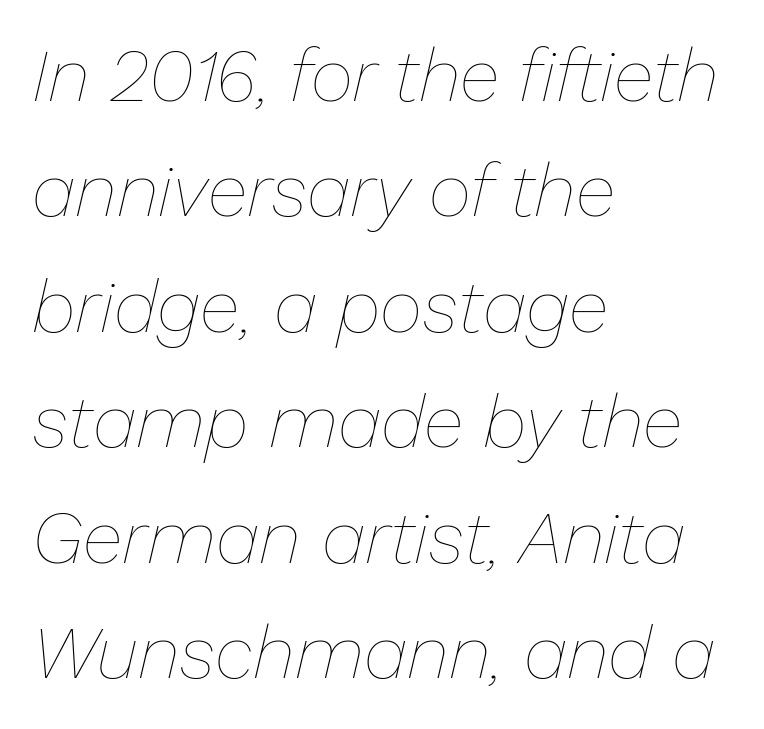
Q: Is the text bold? A: No.
Q: Is the text italic (slanted)? A: Yes, it leans right by about 13 degrees.
Q: Is the text underlined? A: No.
Q: How is the paragraph aligned? A: Left-aligned.
Q: Is the spacing between letters normal or unusually wide? A: Normal.
Q: Is the spacing between lines tight, normal or loose? A: Normal.
Q: Width (condensed, normal, or wide)? A: Normal.
Q: Stroke contrast? A: Low.
Q: x-height? A: Medium.
Q: Monospaced? A: No.
